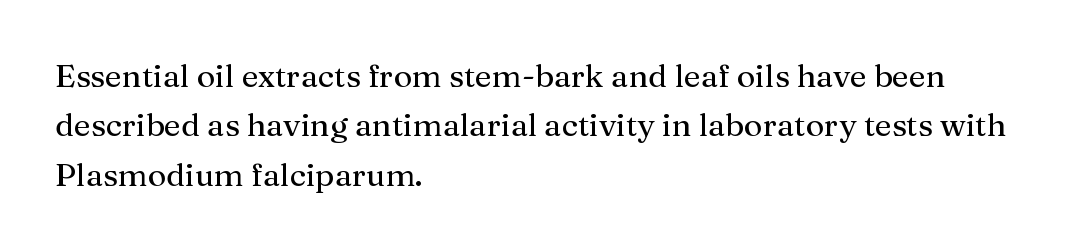
{"serif": "yes", "italic": "no", "width": "normal", "stroke_contrast": "medium", "x_height": "medium", "monospaced": "no", "underline": "no", "align": "left", "line_spacing": "normal", "line_spacing_ratio": 1.54, "letter_spacing": "normal", "letter_spacing_em": 0.0, "glyph_px": 32}
